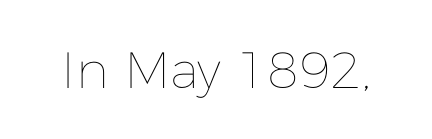
{"italic": "no", "bold": "no", "weight": "thin", "width": "normal", "stroke_contrast": "low", "x_height": "medium", "monospaced": "no", "underline": "no", "letter_spacing": "normal", "letter_spacing_em": 0.0, "glyph_px": 51}
